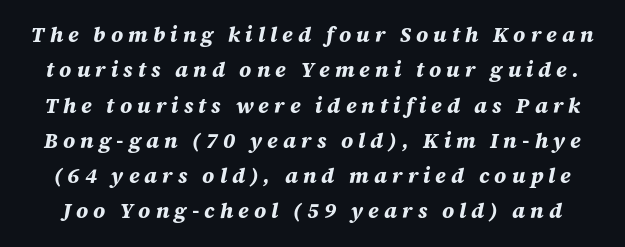
The image shows 21 px bold type, italic (leaning right); set normal line spacing (1.68x), unusually wide letter spacing (+0.24 em), not underlined.
